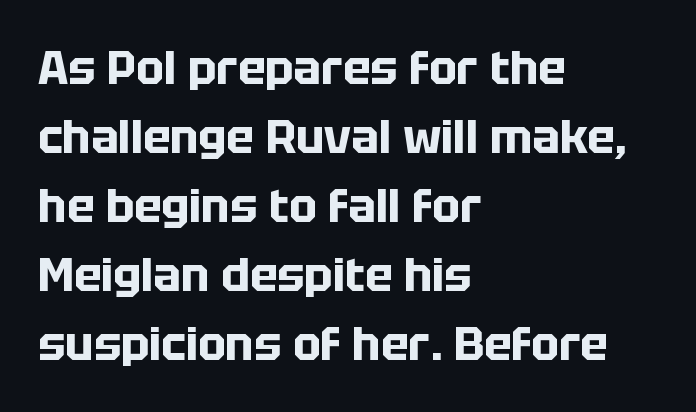
{"serif": "no", "italic": "no", "bold": "yes", "weight": "bold", "width": "normal", "stroke_contrast": "low", "x_height": "large", "monospaced": "no", "underline": "no", "align": "left", "line_spacing": "normal", "line_spacing_ratio": 1.5, "letter_spacing": "normal", "letter_spacing_em": 0.0, "glyph_px": 46}
